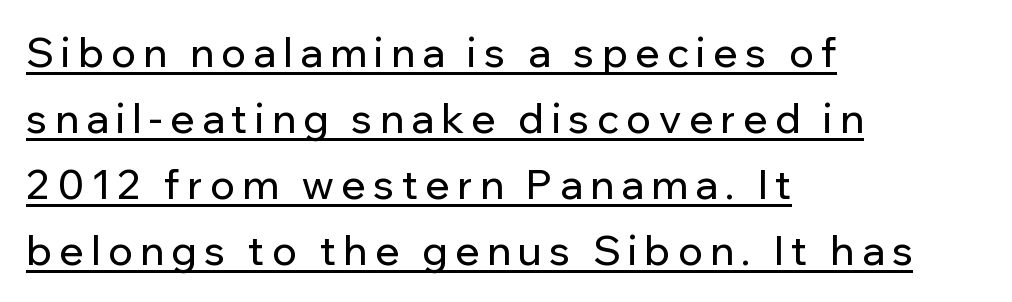
The words here are underlined. Tall strokes in this sample are plumb rather than angled. The passage shown is typeset with a sans-serif family. Left-aligned paragraph, ragged on the right.
